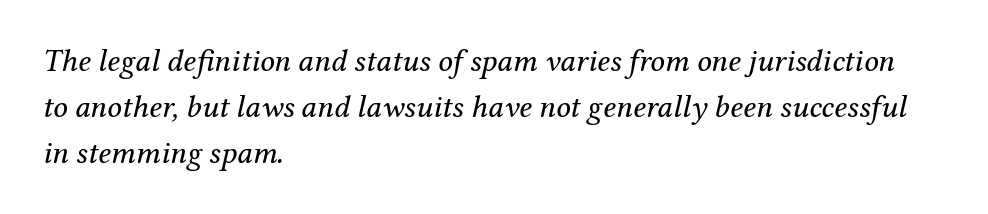
Q: Is the text bold? A: No.
Q: Is the text italic (slanted)? A: Yes, it leans right by about 12 degrees.
Q: Is the typeface a serif or a sans-serif typeface? A: Serif.
Q: Is the text underlined? A: No.
Q: How is the paragraph aligned? A: Left-aligned.
Q: Is the spacing between letters normal or unusually wide? A: Normal.
Q: Is the spacing between lines tight, normal or loose? A: Normal.
Q: Width (condensed, normal, or wide)? A: Normal.
Q: Stroke contrast? A: Medium.
Q: x-height? A: Medium.
Q: Monospaced? A: No.
